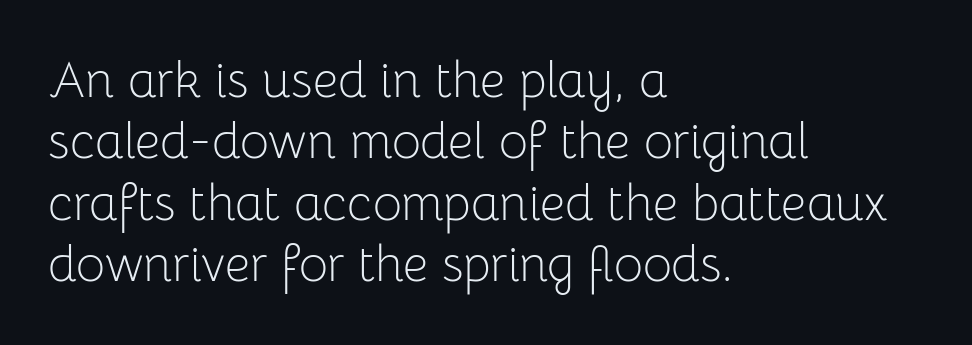
Q: Is the text bold? A: No.
Q: Is the text italic (slanted)? A: No, it is upright.
Q: Is the typeface a serif or a sans-serif typeface? A: Sans-serif.
Q: Is the text underlined? A: No.
Q: How is the paragraph aligned? A: Left-aligned.
Q: Is the spacing between letters normal or unusually wide? A: Normal.
Q: Width (condensed, normal, or wide)? A: Normal.
Q: Stroke contrast? A: Low.
Q: x-height? A: Medium.
Q: Monospaced? A: No.
